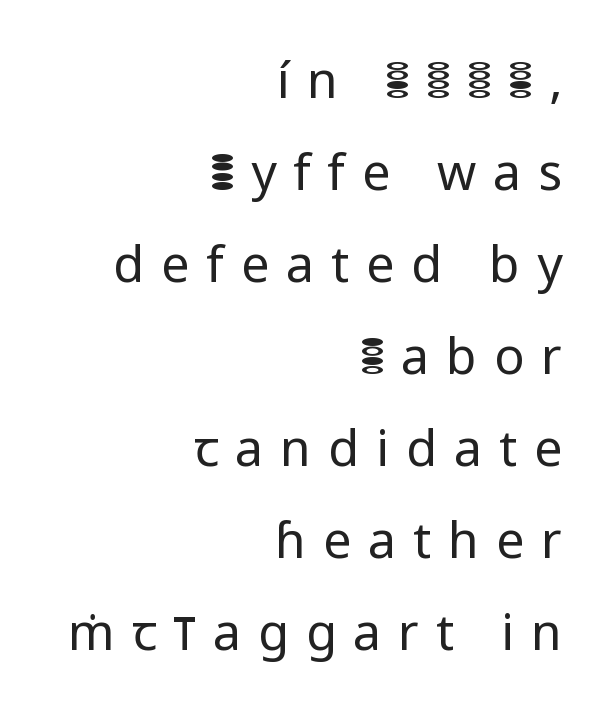
The image shows 50 px regular-weight sans-serif type, upright; set right-aligned, line spacing 1.84x, unusually wide letter spacing (+0.34 em), not underlined; low stroke contrast and a medium x-height.
